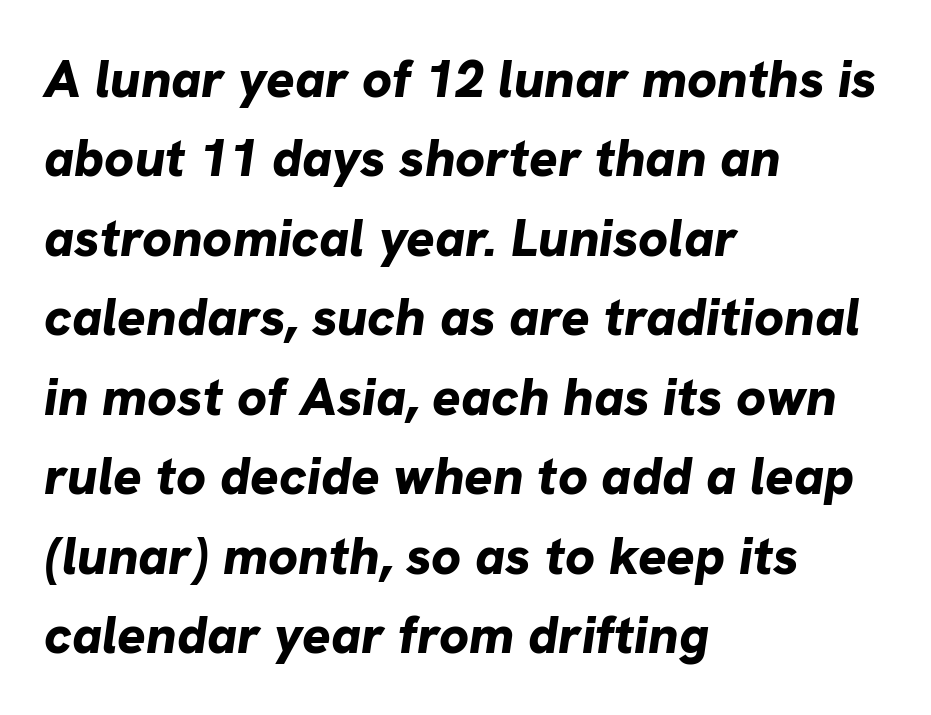
The image shows 53 px bold type, italic (leaning right); set left-aligned, normal line spacing (1.5x), normal letter spacing, not underlined; low stroke contrast and a medium x-height.
